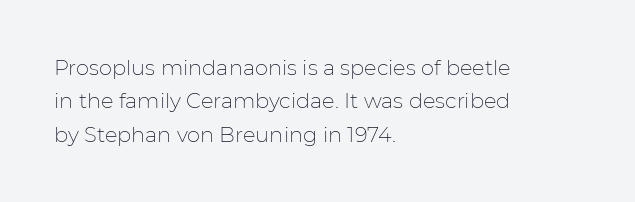
How would I describe the line gaps? Plain and ordinary. Weight: in the light-to-regular range. The type is set solid horizontally, with unmodified tracking. The lines are quadded left.
